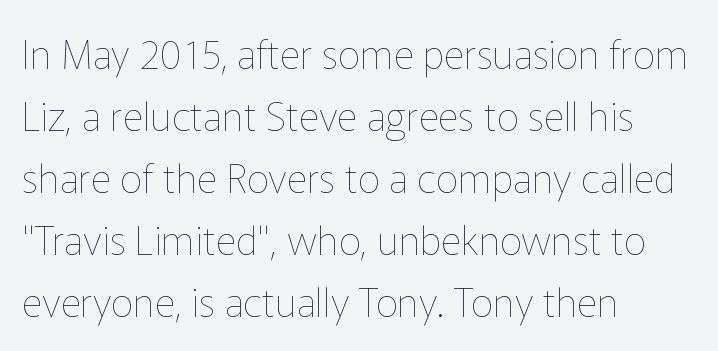
Q: Is the text bold? A: No.
Q: Is the text italic (slanted)? A: No, it is upright.
Q: Is the text underlined? A: No.
Q: How is the paragraph aligned? A: Left-aligned.
Q: Is the spacing between letters normal or unusually wide? A: Normal.
Q: Is the spacing between lines tight, normal or loose? A: Normal.
Q: Width (condensed, normal, or wide)? A: Normal.
Q: Stroke contrast? A: Low.
Q: x-height? A: Medium.
Q: Monospaced? A: No.
